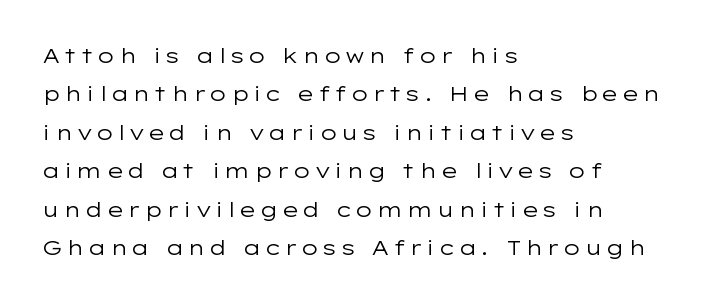
This is roman type, the default non-slanted kind. Bold? No — there's no thickening of the strokes. Leftover space on each line is placed entirely after the last word. Lines of text with bare space underneath.
